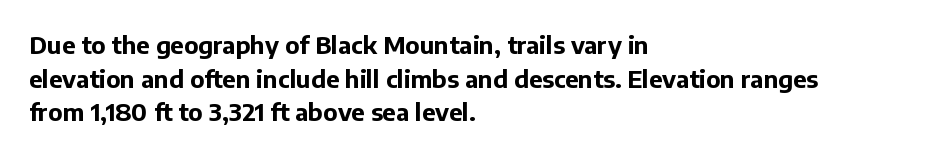
Q: Is the text bold? A: Yes.
Q: Is the text italic (slanted)? A: No, it is upright.
Q: Is the text underlined? A: No.
Q: How is the paragraph aligned? A: Left-aligned.
Q: Is the spacing between letters normal or unusually wide? A: Normal.
Q: Is the spacing between lines tight, normal or loose? A: Normal.
